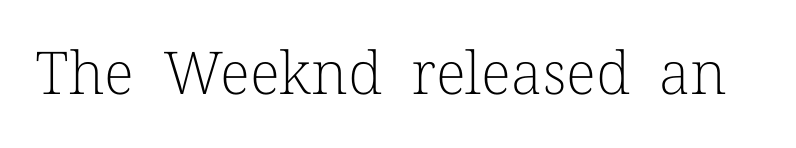
The face used here is seriffed, in the tradition of book romans. Unlike italic type, these characters show no tilt at all. No word sits above an underline. Students, note that the glyphs here touch the page at normal intervals.
